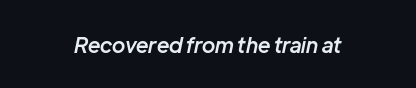
{"italic": "yes", "lean": "right", "slant_degrees": 12, "bold": "semi", "underline": "no", "letter_spacing": "normal", "letter_spacing_em": 0.0, "glyph_px": 21}
